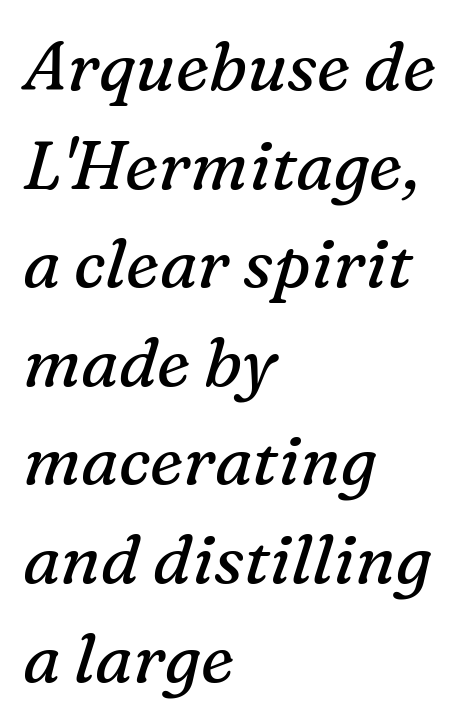
If you drew a ruler down the left edge, every line would touch it. Each letter's strokes conclude with small projecting serifs. Notice how descenders clear the ascenders below comfortably — that's standard leading. Slant detected: the letters are inclined. The baseline area is clear. Character widths vary here, with narrow letters taking less room than wide ones.
